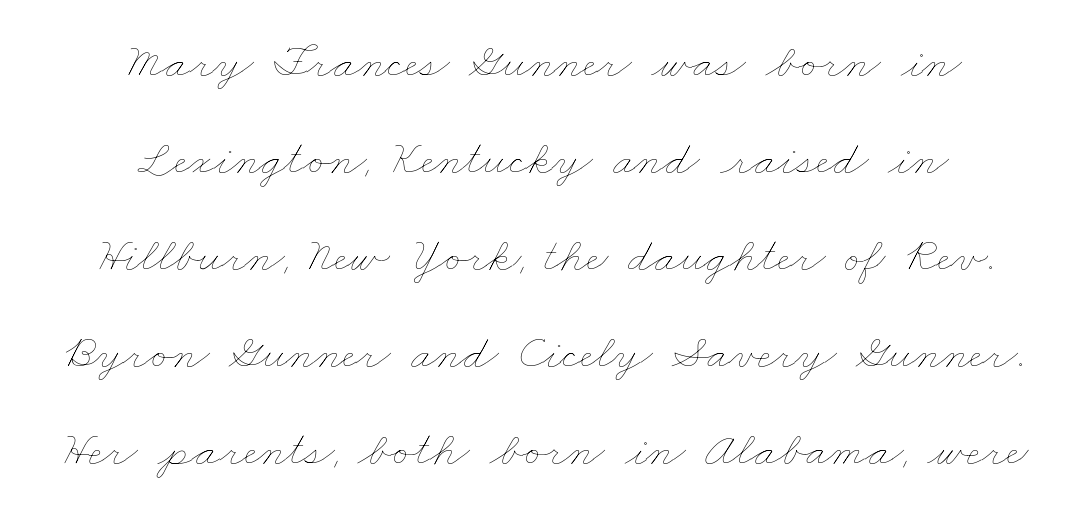
{"bold": "no", "weight": "thin", "width": "wide", "stroke_contrast": "low", "x_height": "small", "monospaced": "no", "underline": "no", "align": "center", "line_spacing": "loose", "line_spacing_ratio": 1.98, "letter_spacing": "normal", "letter_spacing_em": 0.0, "glyph_px": 49}
